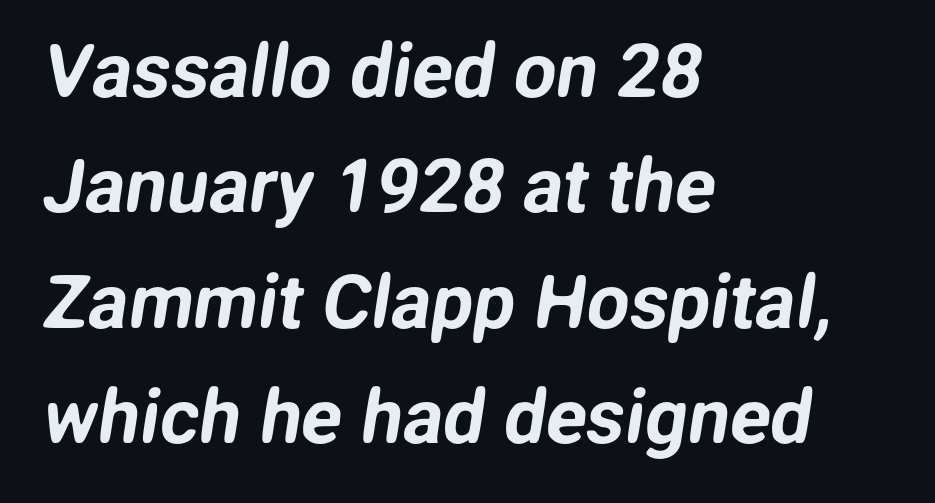
{"serif": "no", "width": "normal", "stroke_contrast": "low", "x_height": "medium", "monospaced": "no", "underline": "no", "align": "left", "line_spacing": "normal", "line_spacing_ratio": 1.54, "letter_spacing": "normal", "letter_spacing_em": 0.0, "glyph_px": 75}
